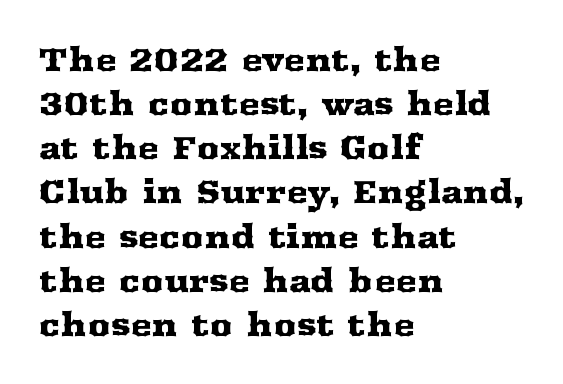
Q: Is the text italic (slanted)? A: No, it is upright.
Q: Is the typeface a serif or a sans-serif typeface? A: Serif.
Q: Is the text underlined? A: No.
Q: How is the paragraph aligned? A: Left-aligned.
Q: Is the spacing between letters normal or unusually wide? A: Normal.
Q: Is the spacing between lines tight, normal or loose? A: Normal.
Q: Width (condensed, normal, or wide)? A: Wide.
Q: Stroke contrast? A: Medium.
Q: x-height? A: Medium.
Q: Monospaced? A: No.
